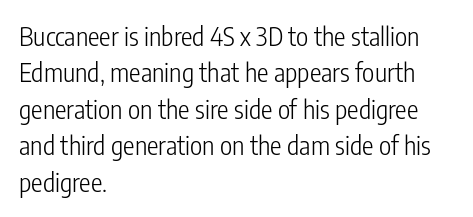
Short and long lines alike share a common starting point at left. The typeface has the unassuming heft of standard copy or less. Is the letter spacing exaggerated? No — it looks like the ordinary default. Has an underline been added? It has not. Posture: vertical.
